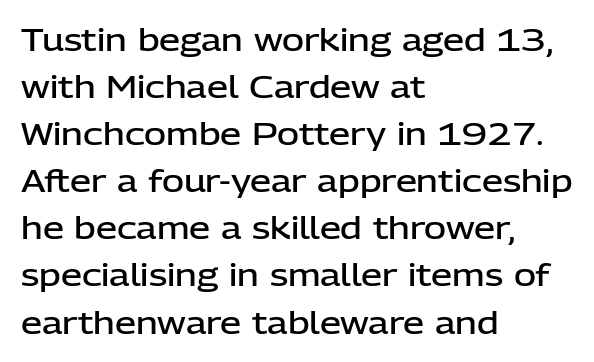
Grotesque or geometric, the face here clearly has no serifs. Normally led — the rows are evenly, conventionally spaced. Rule under the text: the space is simply empty. A bit beefed up — I'd call it semibold rather than bold. The horizontal fit of the characters is conventional and even. Italic? Not at all — the glyphs are vertical.
